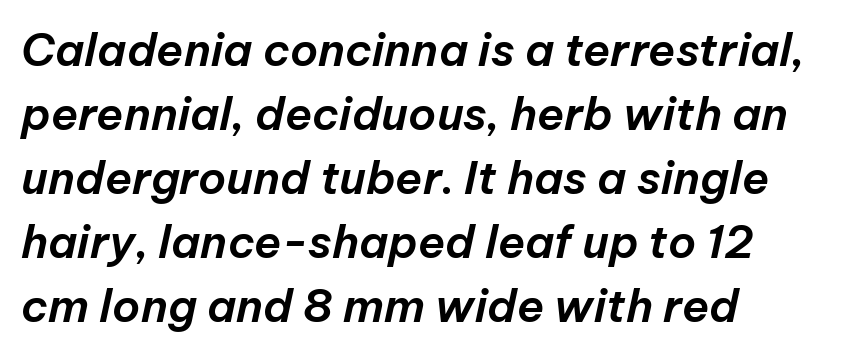
Spacing verdict: proportional, widths tailored to each character. Observe the ordinary spacing: letters are neighbours, not strangers. The paragraph shown leans on its left margin. Does the lettering tilt? It does — this is italic. The leading is moderate, giving the passage an even texture. Plain, unruled lines of type.
